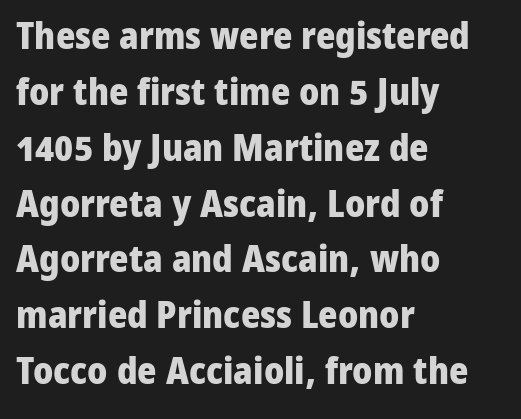
{"serif": "no", "italic": "no", "bold": "yes", "weight": "heavy", "width": "normal", "stroke_contrast": "low", "x_height": "medium", "monospaced": "no", "underline": "no", "align": "left", "line_spacing": "normal", "line_spacing_ratio": 1.51, "letter_spacing": "normal", "letter_spacing_em": 0.0, "glyph_px": 37}
